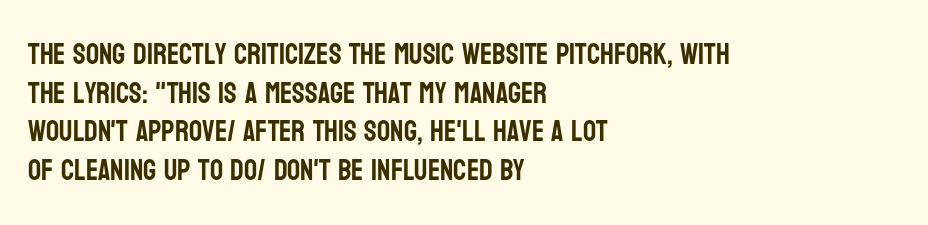
{"serif": "no", "italic": "no", "width": "condensed", "stroke_contrast": "low", "x_height": "large", "monospaced": "no", "underline": "no", "align": "left", "line_spacing": "normal", "line_spacing_ratio": 1.33, "letter_spacing": "normal", "letter_spacing_em": 0.0, "glyph_px": 29}
